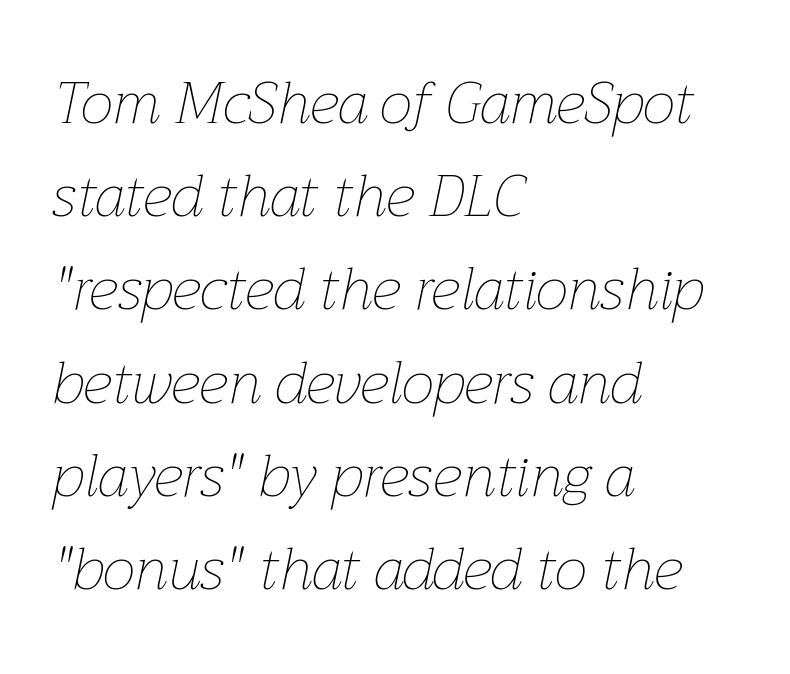
Decoration check: the copy has no underline. One glance says typical: line gaps are just what's usual. The letters look calm and open, with moderate or lighter stems. Spacing verdict: proportional, widths tailored to each character.
